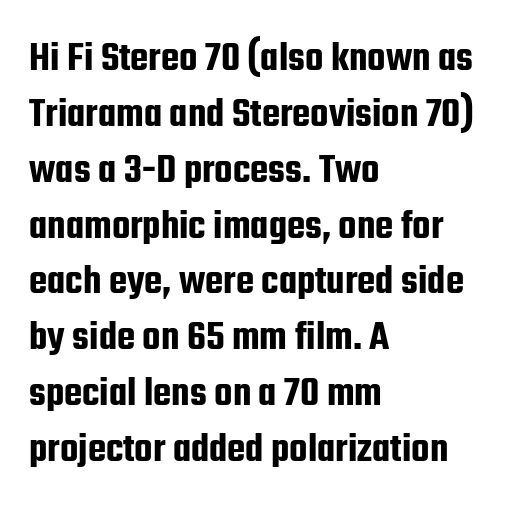
Q: Is the text italic (slanted)? A: No, it is upright.
Q: Is the typeface a serif or a sans-serif typeface? A: Sans-serif.
Q: Is the text underlined? A: No.
Q: How is the paragraph aligned? A: Left-aligned.
Q: Is the spacing between letters normal or unusually wide? A: Normal.
Q: Is the spacing between lines tight, normal or loose? A: Normal.
Q: Width (condensed, normal, or wide)? A: Condensed.
Q: Stroke contrast? A: Low.
Q: x-height? A: Medium.
Q: Monospaced? A: No.
